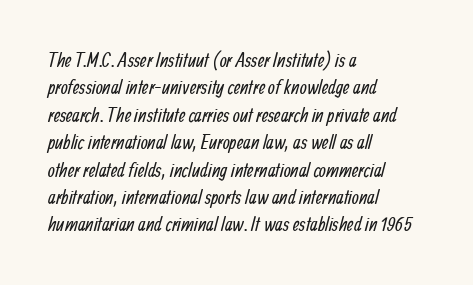
Q: Is the text bold? A: No.
Q: Is the text underlined? A: No.
Q: How is the paragraph aligned? A: Left-aligned.
Q: Is the spacing between letters normal or unusually wide? A: Normal.
Q: Is the spacing between lines tight, normal or loose? A: Normal.
